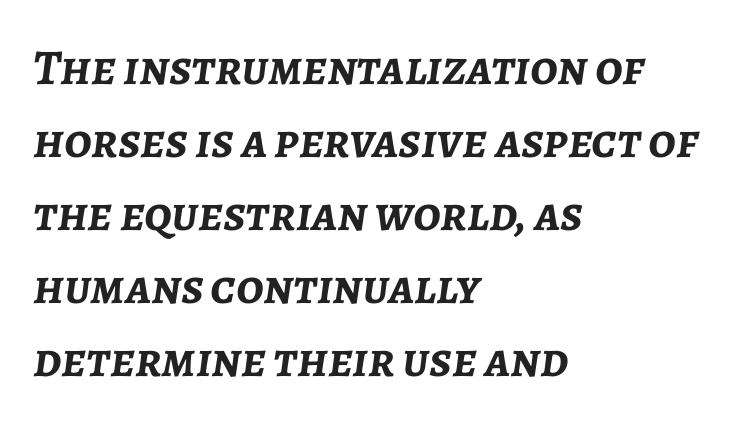
Q: Is the text bold? A: Yes.
Q: Is the text italic (slanted)? A: Yes, it leans right by about 7 degrees.
Q: Is the text underlined? A: No.
Q: How is the paragraph aligned? A: Left-aligned.
Q: Is the spacing between letters normal or unusually wide? A: Normal.
Q: Is the spacing between lines tight, normal or loose? A: Normal.
Q: Width (condensed, normal, or wide)? A: Normal.
Q: Stroke contrast? A: Low.
Q: x-height? A: Medium.
Q: Monospaced? A: No.
